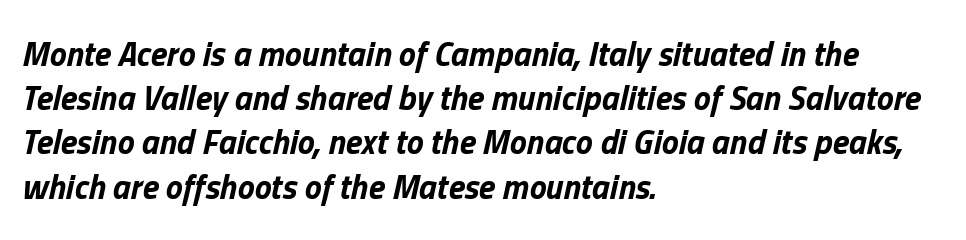
Successive baselines arrive at the customary interval. Each word holds together tightly as a unit, with standard inter-letter gaps. The strip under each line holds only bare page. Spacing verdict: proportional, widths tailored to each character. Heft: maximum for text — a bold.
